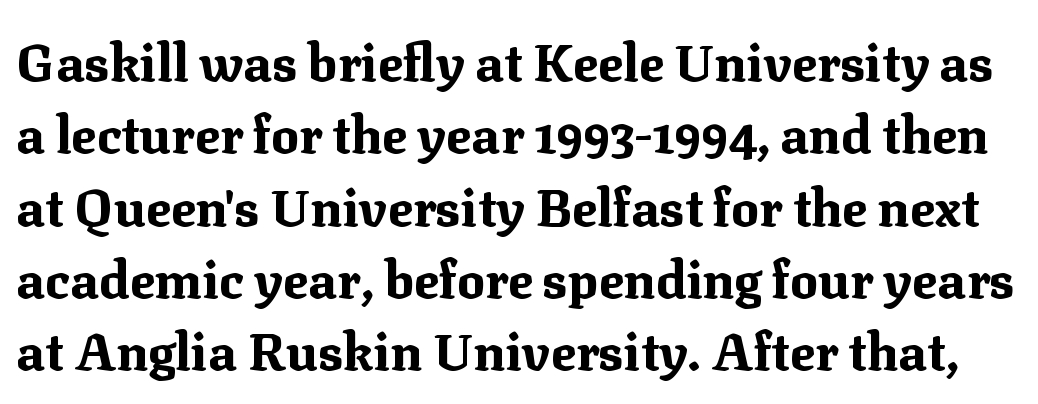
Q: Is the text bold? A: Yes.
Q: Is the text italic (slanted)? A: No, it is upright.
Q: Is the typeface a serif or a sans-serif typeface? A: Serif.
Q: Is the text underlined? A: No.
Q: Is the spacing between letters normal or unusually wide? A: Normal.
Q: Is the spacing between lines tight, normal or loose? A: Normal.
Q: Width (condensed, normal, or wide)? A: Normal.
Q: Stroke contrast? A: Medium.
Q: x-height? A: Medium.
Q: Monospaced? A: No.
